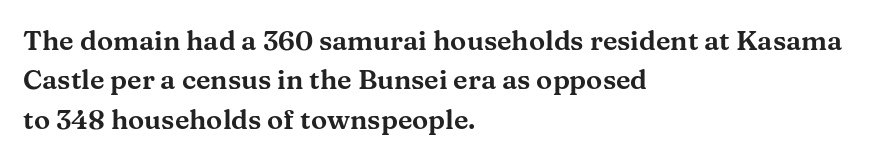
The image shows 27 px text type, upright; set left-aligned, normal line spacing (1.46x), normal letter spacing, not underlined.
